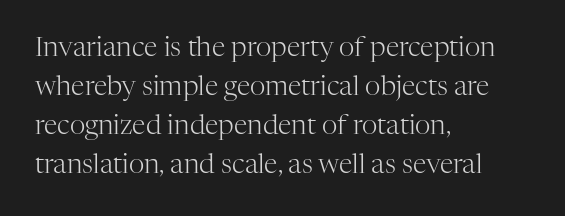
The image shows 27 px text type, upright; set left-aligned, normal line spacing (1.45x), normal letter spacing, not underlined.
